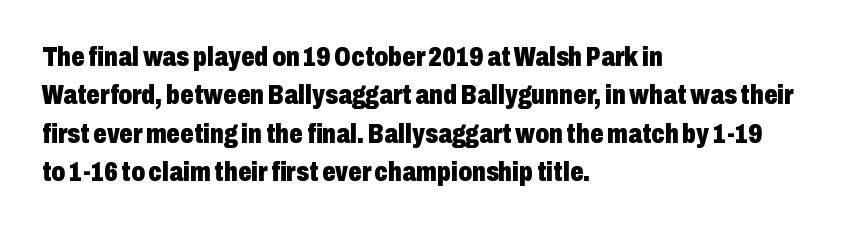
The image shows 27 px bold type, upright; set left-aligned, normal line spacing (1.42x), normal letter spacing, not underlined.
